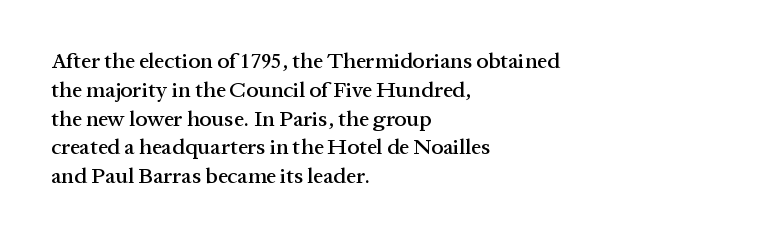
Descender tails drop into unmarked territory. Horizontal alignment here is leftward, the default for most running prose. Does extra space separate the letters? No, they use regular spacing. Upright lettering throughout. Evenly set lines give the paragraph a standard silhouette.
